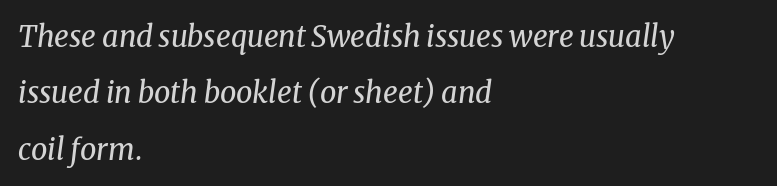
Q: Is the text bold? A: No.
Q: Is the text italic (slanted)? A: Yes, it leans right by about 8 degrees.
Q: Is the typeface a serif or a sans-serif typeface? A: Serif.
Q: Is the text underlined? A: No.
Q: How is the paragraph aligned? A: Left-aligned.
Q: Is the spacing between letters normal or unusually wide? A: Normal.
Q: Is the spacing between lines tight, normal or loose? A: Loose.
Q: Width (condensed, normal, or wide)? A: Normal.
Q: Stroke contrast? A: Medium.
Q: x-height? A: Medium.
Q: Monospaced? A: No.
